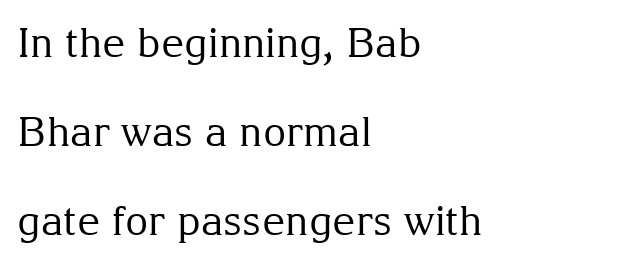
Q: Is the text bold? A: No.
Q: Is the text italic (slanted)? A: No, it is upright.
Q: Is the typeface a serif or a sans-serif typeface? A: Serif.
Q: Is the text underlined? A: No.
Q: How is the paragraph aligned? A: Left-aligned.
Q: Is the spacing between letters normal or unusually wide? A: Normal.
Q: Is the spacing between lines tight, normal or loose? A: Loose.
Q: Width (condensed, normal, or wide)? A: Normal.
Q: Stroke contrast? A: Medium.
Q: x-height? A: Medium.
Q: Monospaced? A: No.
